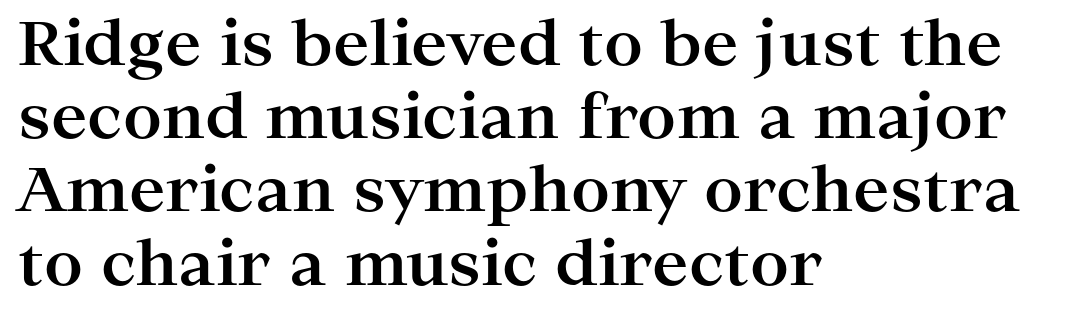
Horizontal alignment here is leftward, the default for most running prose. If you drew a line through each stem, it would be perfectly vertical. The rendering uses natural spacing where letterforms have individual widths. Strong, thick strokes mark this as bold type. A bare baseline throughout the passage.
